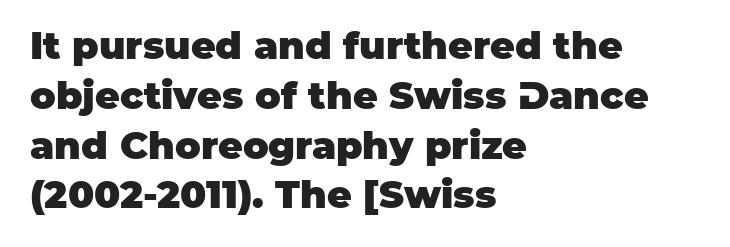
In terms of leading, this rendering sits right in the middle. These lines are rendered in a variable-pitch font. A full-strength bold gives these letters their thick strokes. Tracking value appears to be zero — textbook default spacing.
